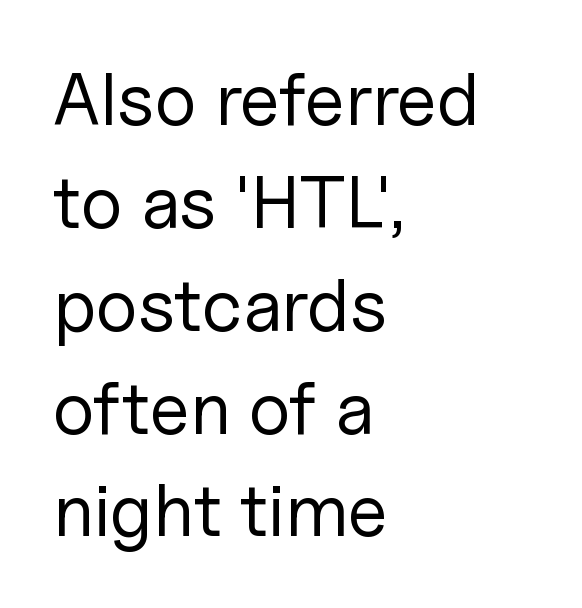
Q: Is the text bold? A: No.
Q: Is the text italic (slanted)? A: No, it is upright.
Q: Is the typeface a serif or a sans-serif typeface? A: Sans-serif.
Q: Is the text underlined? A: No.
Q: How is the paragraph aligned? A: Left-aligned.
Q: Is the spacing between letters normal or unusually wide? A: Normal.
Q: Is the spacing between lines tight, normal or loose? A: Normal.
Q: Width (condensed, normal, or wide)? A: Normal.
Q: Stroke contrast? A: Low.
Q: x-height? A: Medium.
Q: Monospaced? A: No.
